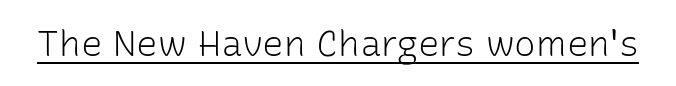
Q: Is the text bold? A: No.
Q: Is the text italic (slanted)? A: No, it is upright.
Q: Is the typeface a serif or a sans-serif typeface? A: Sans-serif.
Q: Is the text underlined? A: Yes.
Q: Is the spacing between letters normal or unusually wide? A: Normal.
Q: Width (condensed, normal, or wide)? A: Normal.
Q: Stroke contrast? A: Low.
Q: x-height? A: Medium.
Q: Monospaced? A: No.
